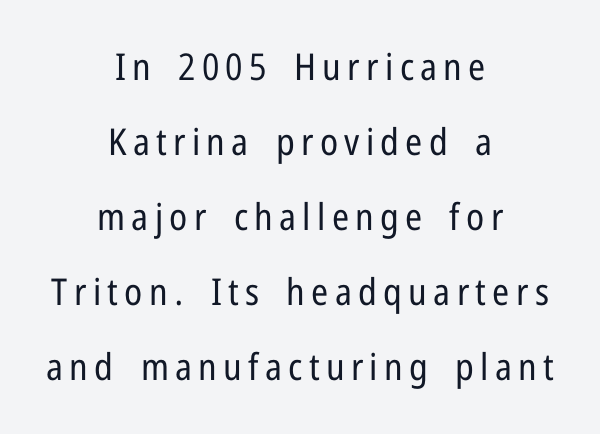
Q: Is the text bold? A: No.
Q: Is the text italic (slanted)? A: No, it is upright.
Q: Is the typeface a serif or a sans-serif typeface? A: Sans-serif.
Q: Is the text underlined? A: No.
Q: How is the paragraph aligned? A: Centered.
Q: Is the spacing between lines tight, normal or loose? A: Loose.
Q: Width (condensed, normal, or wide)? A: Condensed.
Q: Stroke contrast? A: Low.
Q: x-height? A: Medium.
Q: Monospaced? A: No.
